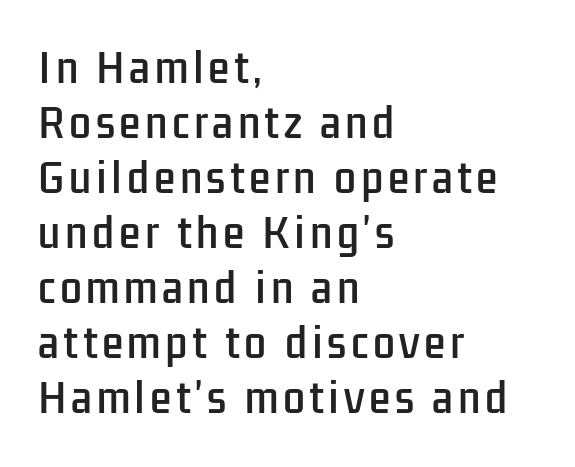
Q: Is the text italic (slanted)? A: No, it is upright.
Q: Is the typeface a serif or a sans-serif typeface? A: Sans-serif.
Q: Is the text underlined? A: No.
Q: How is the paragraph aligned? A: Left-aligned.
Q: Is the spacing between lines tight, normal or loose? A: Normal.
Q: Width (condensed, normal, or wide)? A: Condensed.
Q: Stroke contrast? A: Low.
Q: x-height? A: Medium.
Q: Monospaced? A: No.
